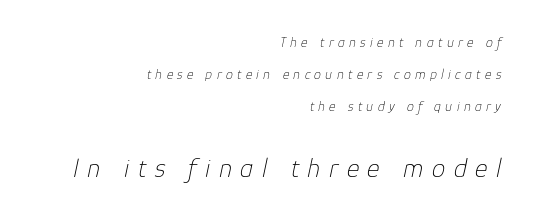
Is the stroke heavy? The answer is a plain regular-or-lighter. This sample uses an oblique cut, with every glyph tilted off the vertical. This rendering uses right alignment, leaving the left contour irregular. Widely set lines give the paragraph a tall, airy silhouette. The second block has been scaled up relative to the first.
